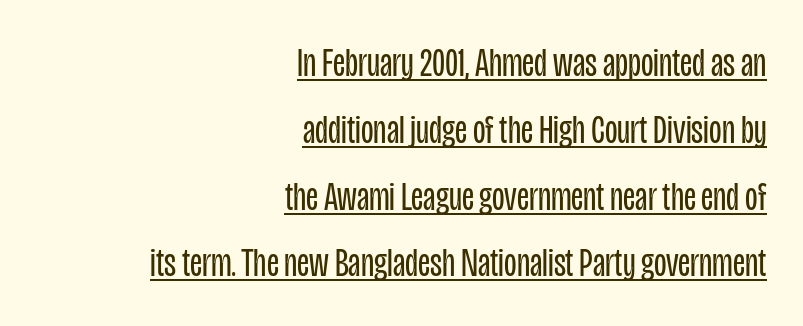
{"serif": "no", "italic": "no", "bold": "no", "weight": "regular", "width": "condensed", "stroke_contrast": "low", "x_height": "large", "monospaced": "no", "underline": "yes", "align": "right", "line_spacing": "normal", "line_spacing_ratio": 1.63, "letter_spacing": "normal", "letter_spacing_em": 0.0, "glyph_px": 41}
